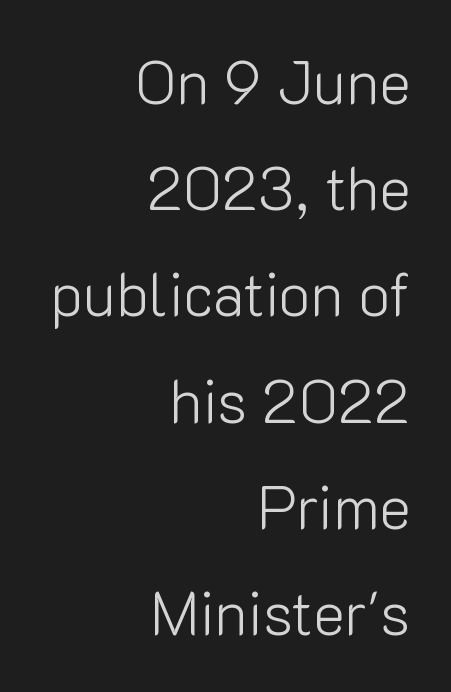
{"serif": "no", "italic": "no", "bold": "no", "weight": "light", "width": "normal", "stroke_contrast": "low", "x_height": "medium", "monospaced": "no", "underline": "no", "align": "right", "line_spacing_ratio": 1.77, "letter_spacing": "normal", "letter_spacing_em": 0.0, "glyph_px": 60}
